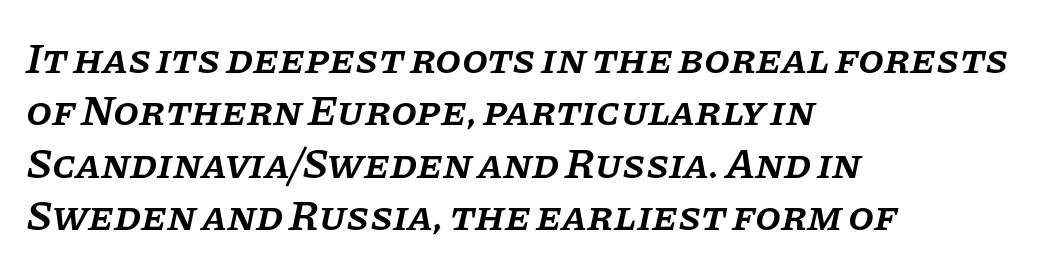
The typography opts for an oblique posture over an upright one. Each glyph is drawn with semibold strokes, heavier than normal yet not fully bold. The passage is arranged the way most books set body copy — flush left. This is serif lettering, the kind often seen in printed books. What's the leading like? Ordinary, nothing unusual. Descender tails drop into unmarked territory.
